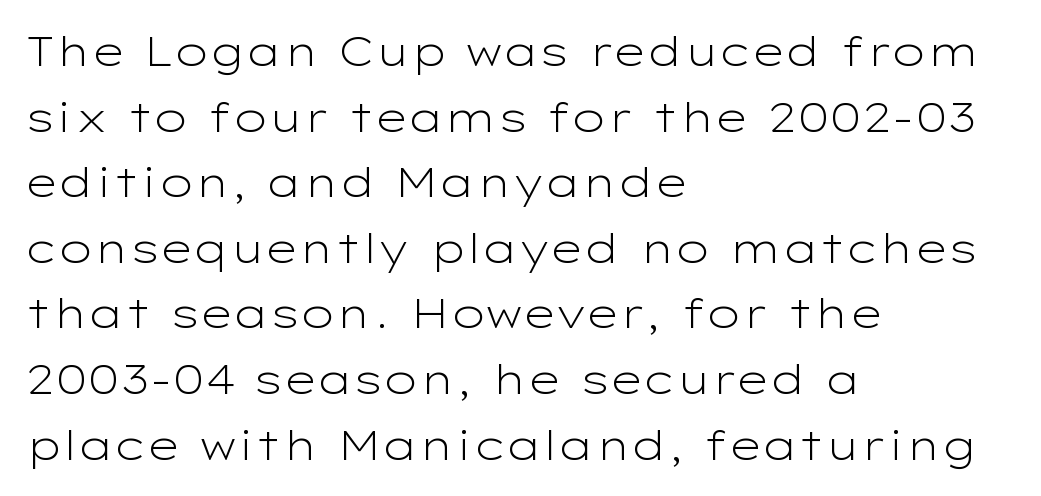
Q: Is the text bold? A: No.
Q: Is the text italic (slanted)? A: No, it is upright.
Q: Is the typeface a serif or a sans-serif typeface? A: Sans-serif.
Q: Is the text underlined? A: No.
Q: How is the paragraph aligned? A: Left-aligned.
Q: Is the spacing between letters normal or unusually wide? A: Normal.
Q: Is the spacing between lines tight, normal or loose? A: Normal.
Q: Width (condensed, normal, or wide)? A: Wide.
Q: Stroke contrast? A: Low.
Q: x-height? A: Medium.
Q: Monospaced? A: No.
